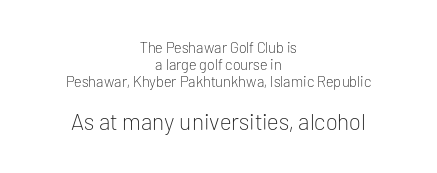
Italic? Not at all — the glyphs are vertical. Closely set lines give the paragraph a compact silhouette. Any mark beneath the type? The region is blank. The passage is arranged like a title page — every line centered. Between these two stacked blocks, the lower one wins on size. Compared with typical body copy, the letter spacing here is the same.
